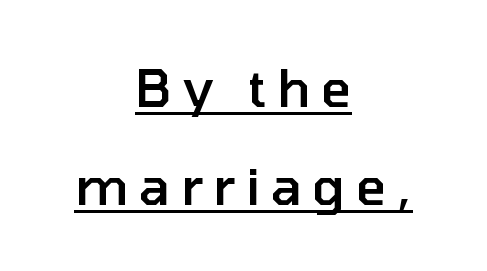
Q: Is the text bold? A: Semi-bold.
Q: Is the text italic (slanted)? A: No, it is upright.
Q: Is the typeface a serif or a sans-serif typeface? A: Sans-serif.
Q: Is the text underlined? A: Yes.
Q: How is the paragraph aligned? A: Centered.
Q: Is the spacing between letters normal or unusually wide? A: Unusually wide.
Q: Width (condensed, normal, or wide)? A: Normal.
Q: Stroke contrast? A: Low.
Q: x-height? A: Medium.
Q: Monospaced? A: No.
